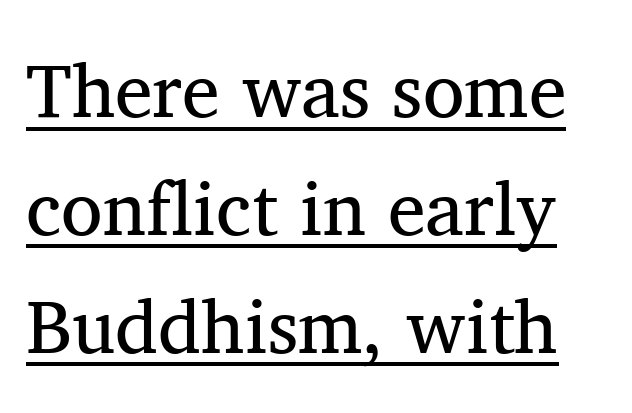
{"serif": "yes", "italic": "no", "bold": "no", "weight": "regular", "width": "normal", "stroke_contrast": "medium", "x_height": "medium", "monospaced": "no", "underline": "yes", "line_spacing": "normal", "line_spacing_ratio": 1.55, "letter_spacing": "normal", "letter_spacing_em": 0.0, "glyph_px": 76}
